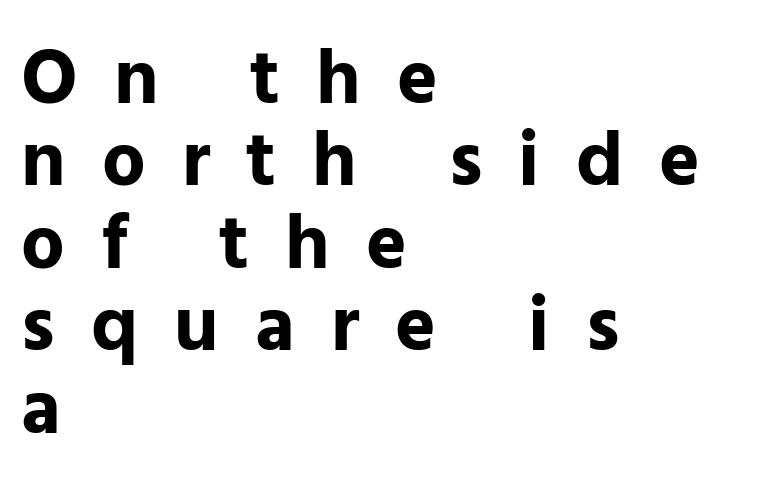
Q: Is the text bold? A: Yes.
Q: Is the text italic (slanted)? A: No, it is upright.
Q: Is the typeface a serif or a sans-serif typeface? A: Sans-serif.
Q: Is the text underlined? A: No.
Q: How is the paragraph aligned? A: Left-aligned.
Q: Is the spacing between letters normal or unusually wide? A: Unusually wide.
Q: Is the spacing between lines tight, normal or loose? A: Tight.
Q: Width (condensed, normal, or wide)? A: Normal.
Q: Stroke contrast? A: Low.
Q: x-height? A: Medium.
Q: Monospaced? A: No.
